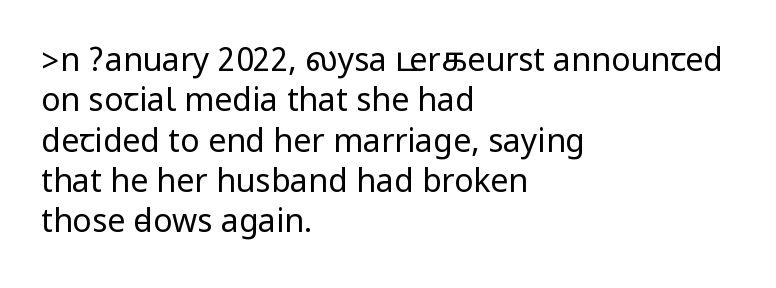
Caption: standard tracking, unaltered. This is roman type, the default non-slanted kind. Honestly, there is no underline to notice here at all. The letters carry no serifs — their stems end cleanly without finishing strokes. In terms of leading, this rendering sits right in the middle.
